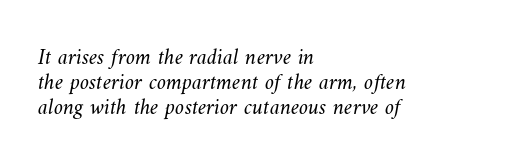
Caption: multi-line text, flush left, ragged right. This reads as an unemphasized weight, regular at the heaviest. Bare-footed words on every line. Inter-character spacing is left at the font's built-in metrics. What's the leading like? Squeezed, with rows nearly overlapping.
